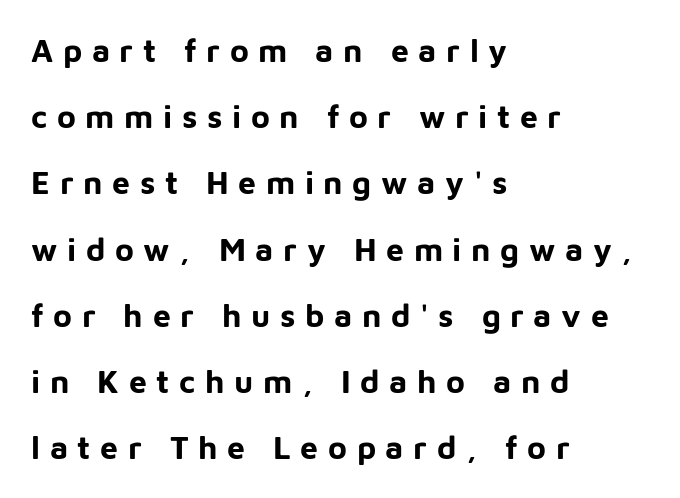
The typeface chosen for these lines omits serifs. Character widths vary here, with narrow letters taking less room than wide ones. This rendering features lettering with no underline. Summary of weight: heavy, a full bold. The specimen reads as upright at a glance.
